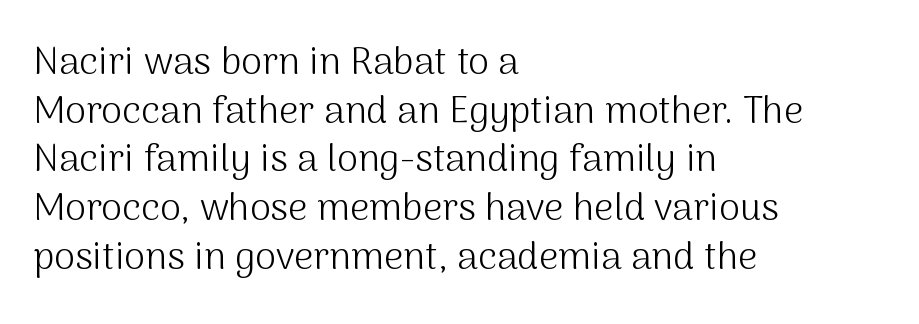
This sample is left-justified, so line endings fall wherever the words run out. Serifs: no, the terminals of the letterforms are clean. Is this a heavy cut? Hardly; it is regular or lighter. How would I describe the line gaps? Plain and ordinary. You could not count columns in this text — the font is proportionally spaced. The letterforms sit shoulder to shoulder at normal distance.
